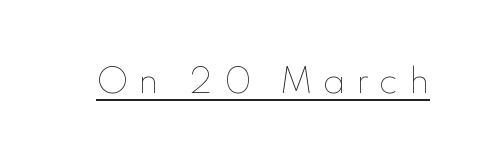
The image shows 32 px thin type, upright; set unusually wide letter spacing (+0.35 em), underlined; a small x-height.
